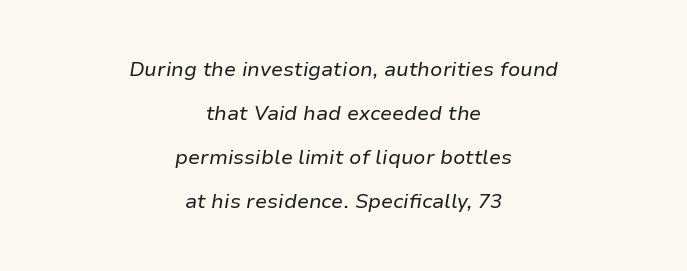
The image shows 20 px text type, italic (leaning right); set centered, loose line spacing (2.2x), normal letter spacing, not underlined.
